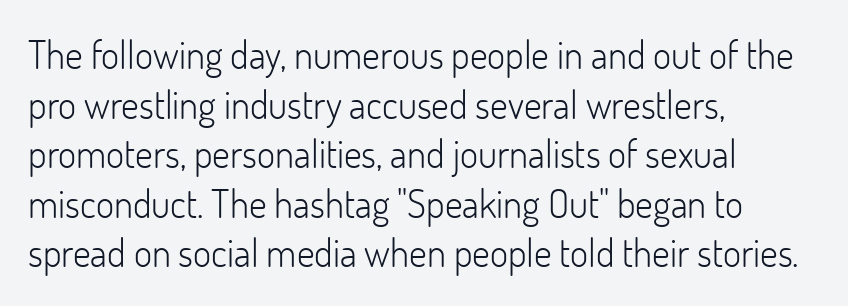
Q: Is the text bold? A: No.
Q: Is the text italic (slanted)? A: No, it is upright.
Q: Is the typeface a serif or a sans-serif typeface? A: Sans-serif.
Q: Is the text underlined? A: No.
Q: How is the paragraph aligned? A: Left-aligned.
Q: Is the spacing between letters normal or unusually wide? A: Normal.
Q: Is the spacing between lines tight, normal or loose? A: Normal.
Q: Width (condensed, normal, or wide)? A: Normal.
Q: Stroke contrast? A: Low.
Q: x-height? A: Small.
Q: Monospaced? A: No.
